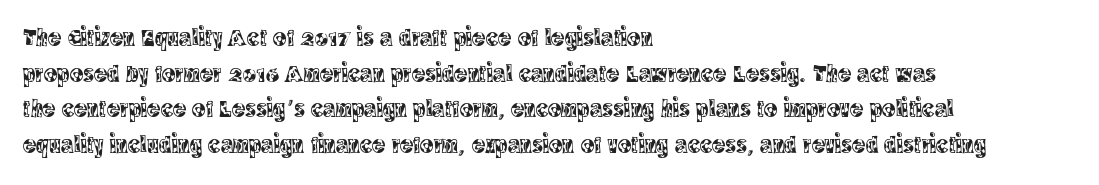
Q: Is the text italic (slanted)? A: No, it is upright.
Q: Is the text underlined? A: No.
Q: How is the paragraph aligned? A: Left-aligned.
Q: Is the spacing between letters normal or unusually wide? A: Normal.
Q: Is the spacing between lines tight, normal or loose? A: Normal.
